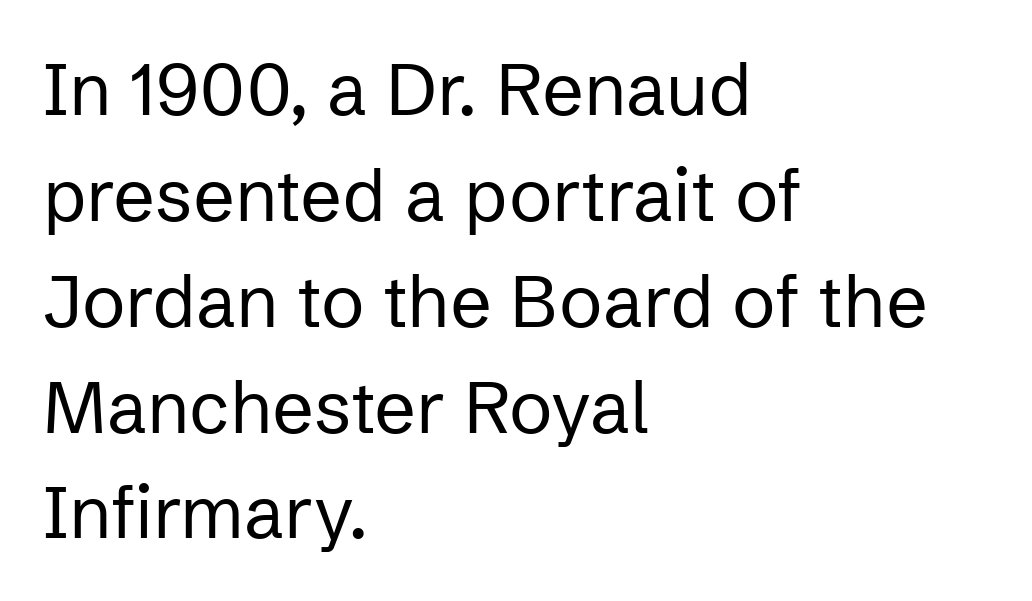
{"serif": "no", "italic": "no", "bold": "no", "weight": "regular", "width": "normal", "stroke_contrast": "low", "x_height": "medium", "monospaced": "no", "underline": "no", "align": "left", "line_spacing": "normal", "line_spacing_ratio": 1.45, "letter_spacing": "normal", "letter_spacing_em": 0.0, "glyph_px": 73}
